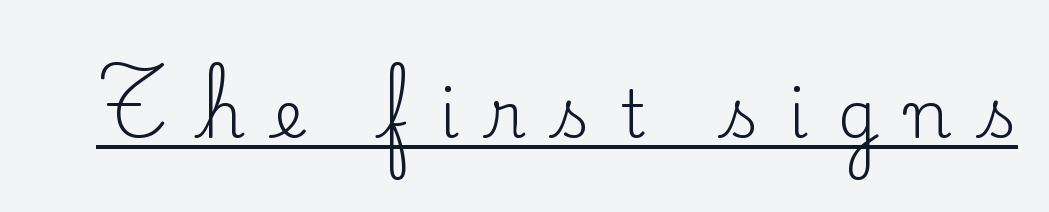
The image shows 66 px regular-weight type, upright; set unusually wide letter spacing (+0.44 em), underlined; low stroke contrast and a small x-height.
